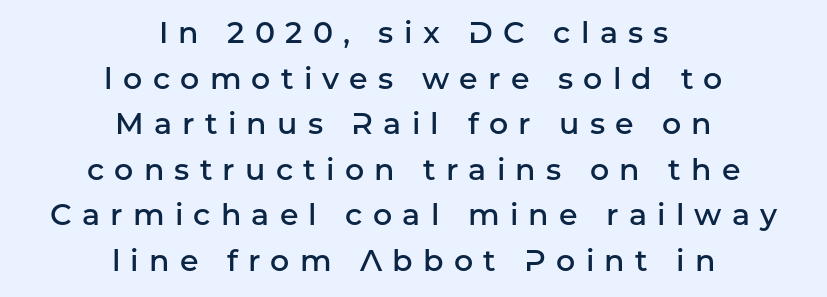
Q: Is the text bold? A: Semi-bold.
Q: Is the text italic (slanted)? A: No, it is upright.
Q: Is the typeface a serif or a sans-serif typeface? A: Sans-serif.
Q: Is the text underlined? A: No.
Q: How is the paragraph aligned? A: Centered.
Q: Is the spacing between letters normal or unusually wide? A: Unusually wide.
Q: Is the spacing between lines tight, normal or loose? A: Normal.
Q: Width (condensed, normal, or wide)? A: Normal.
Q: Stroke contrast? A: Low.
Q: x-height? A: Medium.
Q: Monospaced? A: No.
